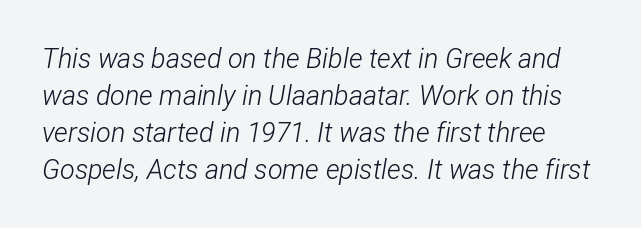
The image shows 27 px text type, italic (leaning right); set normal line spacing (1.37x), normal letter spacing, not underlined.
